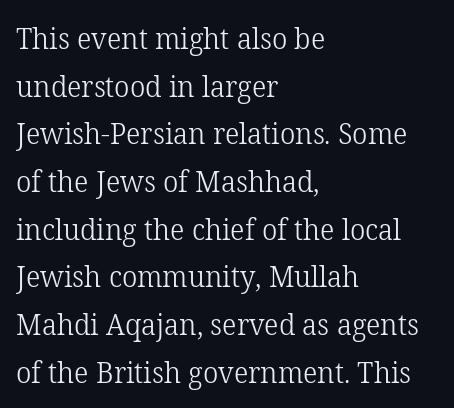
{"serif": "yes", "italic": "no", "bold": "no", "weight": "light", "width": "normal", "stroke_contrast": "low", "x_height": "medium", "monospaced": "no", "underline": "no", "align": "left", "line_spacing": "normal", "line_spacing_ratio": 1.59, "letter_spacing": "normal", "letter_spacing_em": 0.0, "glyph_px": 30}
